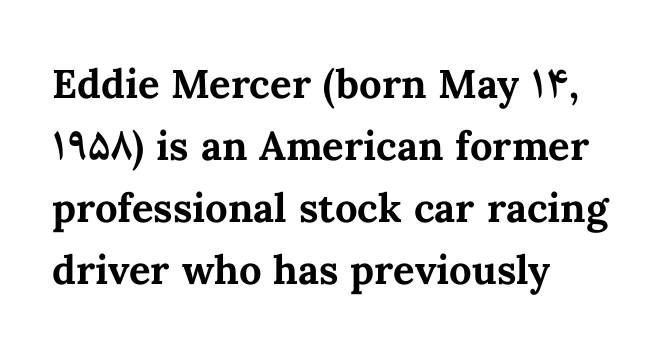
The image shows 40 px bold type, upright; set left-aligned, normal line spacing (1.55x), normal letter spacing, not underlined; medium stroke contrast and a medium x-height.
